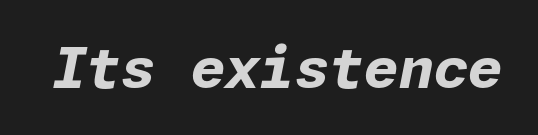
Glyph-to-glyph distance matches everyday printed text. Bold? Absolutely — the strokes are thick and heavy. Unmarked baselines from the first word to the last. Quick note: italic.
